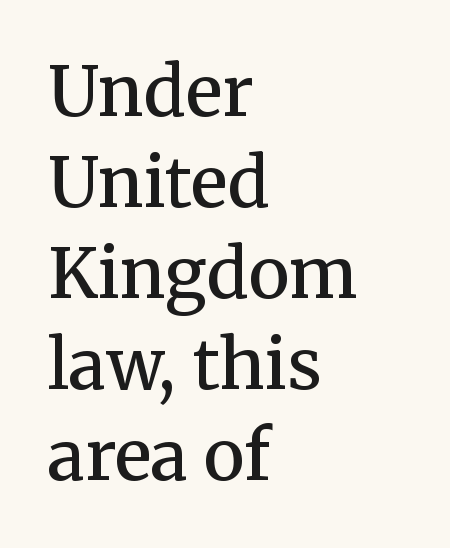
{"serif": "yes", "italic": "no", "bold": "semi", "weight": "semibold", "width": "normal", "stroke_contrast": "medium", "x_height": "medium", "monospaced": "no", "underline": "no", "align": "left", "line_spacing": "normal", "line_spacing_ratio": 1.32, "letter_spacing": "normal", "letter_spacing_em": 0.0, "glyph_px": 69}
